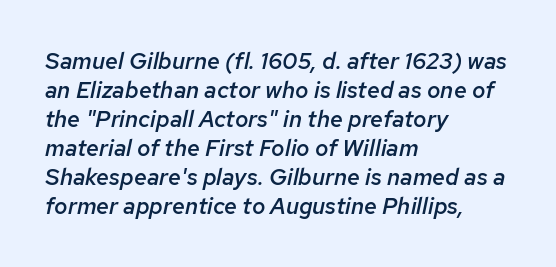
Honestly, there is no underline to notice here at all. Letter spacing: default. Baseline-to-baseline distance is the conventional proportion of letter height. A fair bit of extra ink — the face is semibold, not bold. Quick note: italic.
